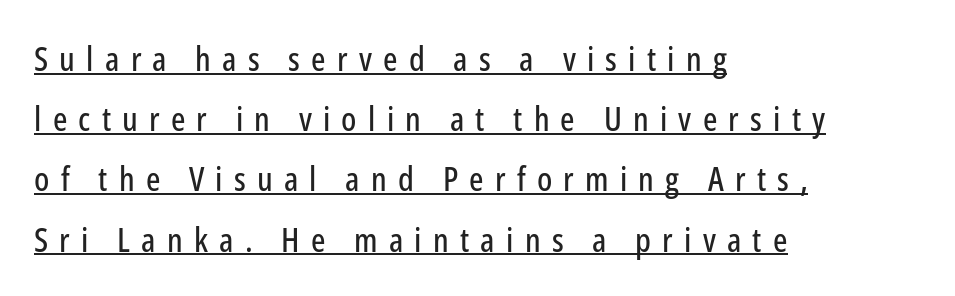
Q: Is the text italic (slanted)? A: No, it is upright.
Q: Is the typeface a serif or a sans-serif typeface? A: Sans-serif.
Q: Is the text underlined? A: Yes.
Q: How is the paragraph aligned? A: Left-aligned.
Q: Is the spacing between letters normal or unusually wide? A: Unusually wide.
Q: Width (condensed, normal, or wide)? A: Condensed.
Q: Stroke contrast? A: Low.
Q: x-height? A: Medium.
Q: Monospaced? A: No.
